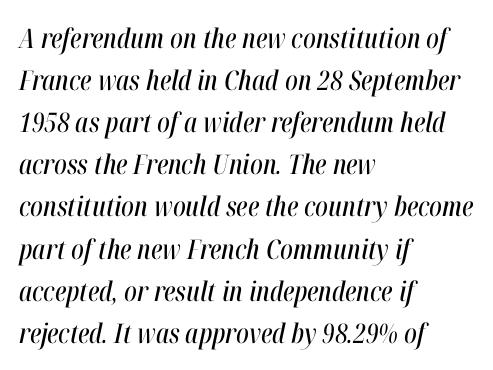
{"italic": "yes", "lean": "right", "slant_degrees": 12, "underline": "no", "align": "left", "line_spacing": "normal", "line_spacing_ratio": 1.56, "letter_spacing": "normal", "letter_spacing_em": 0.0, "glyph_px": 27}
